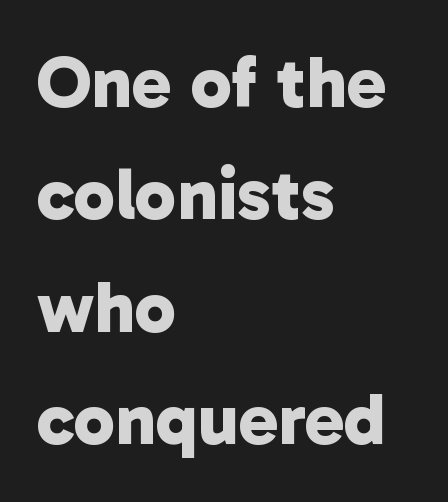
The image shows 74 px bold sans-serif type; set left-aligned, normal line spacing (1.52x), normal letter spacing, not underlined; low stroke contrast and a medium x-height.
